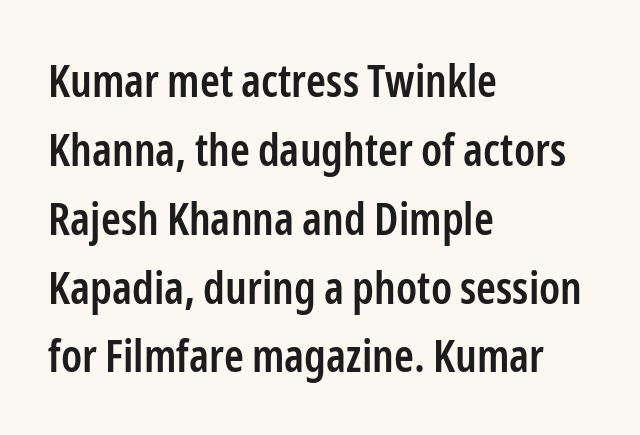
The characters display no serif detailing; their extremities are plain. Every character sits straight up, as roman type does. Looks like regular typesetting: each glyph gets only the width it needs. The lines in this sample share a left origin and differ only in where they stop.
